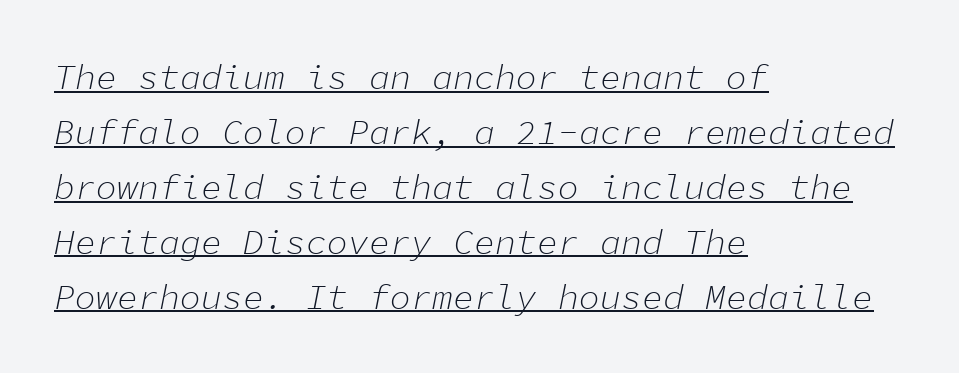
Q: Is the text bold? A: No.
Q: Is the text italic (slanted)? A: Yes, it leans right by about 11 degrees.
Q: Is the text underlined? A: Yes.
Q: How is the paragraph aligned? A: Left-aligned.
Q: Is the spacing between letters normal or unusually wide? A: Normal.
Q: Is the spacing between lines tight, normal or loose? A: Normal.
Q: Width (condensed, normal, or wide)? A: Normal.
Q: Stroke contrast? A: Low.
Q: x-height? A: Medium.
Q: Monospaced? A: Yes.
